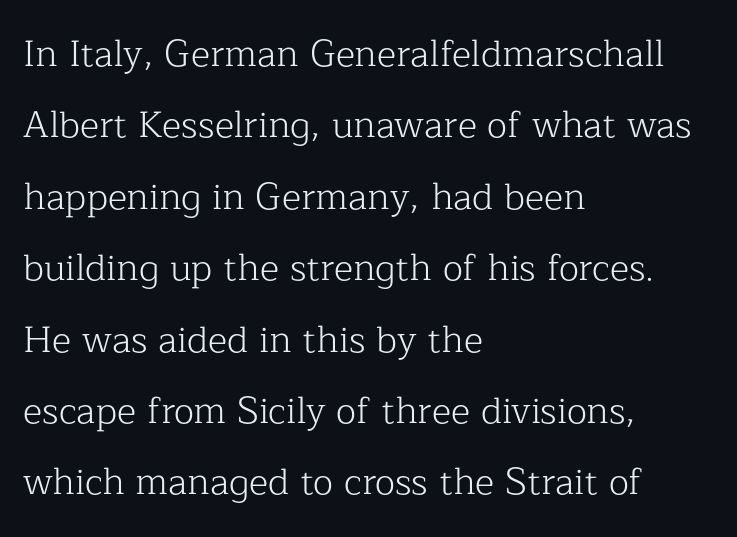
{"serif": "yes", "italic": "no", "bold": "no", "weight": "light", "width": "normal", "stroke_contrast": "low", "x_height": "medium", "monospaced": "no", "underline": "no", "align": "left", "line_spacing": "loose", "line_spacing_ratio": 1.93, "letter_spacing": "normal", "letter_spacing_em": 0.0, "glyph_px": 37}
